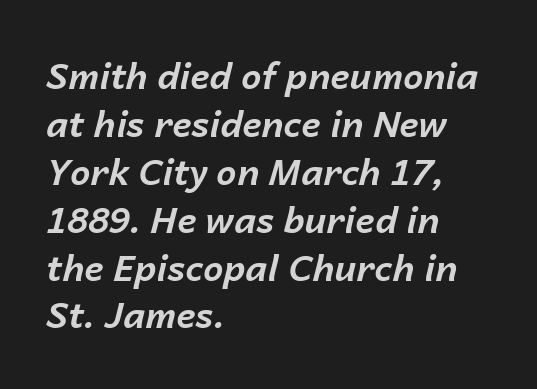
The image shows 36 px bold type, italic (leaning right); set left-aligned, normal line spacing (1.33x), normal letter spacing, not underlined; low stroke contrast and a medium x-height.
